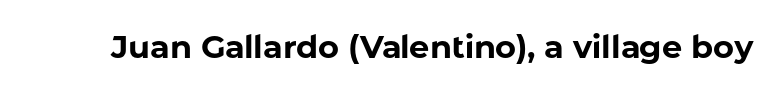
The image shows 32 px bold sans-serif type, upright; set normal letter spacing, not underlined; low stroke contrast and a medium x-height.
